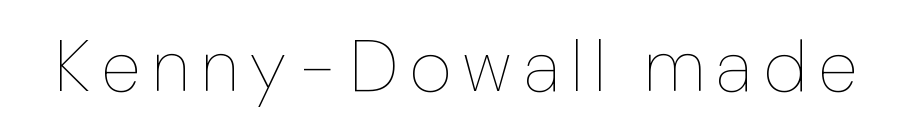
Q: Is the text bold? A: No.
Q: Is the text italic (slanted)? A: No, it is upright.
Q: Is the text underlined? A: No.
Q: Width (condensed, normal, or wide)? A: Condensed.
Q: Stroke contrast? A: Low.
Q: x-height? A: Medium.
Q: Monospaced? A: No.
